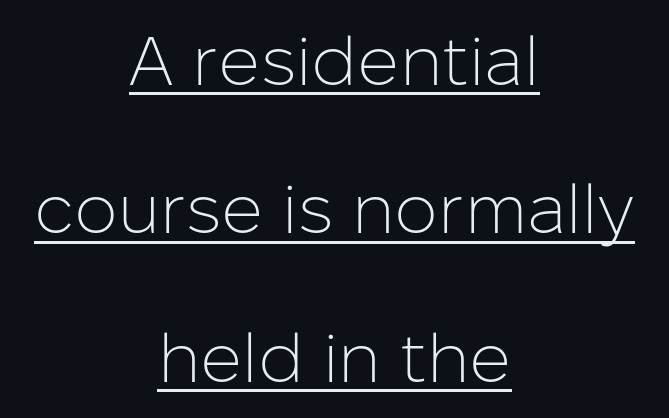
Does the lettering tilt? It doesn't — this is upright. Is there an underline? Yes — a line sits under the letters. Line starts and ends both wander, symmetrically. A sans-serif font was chosen for this passage. Words appear dense and cohesive because spacing is normal.
